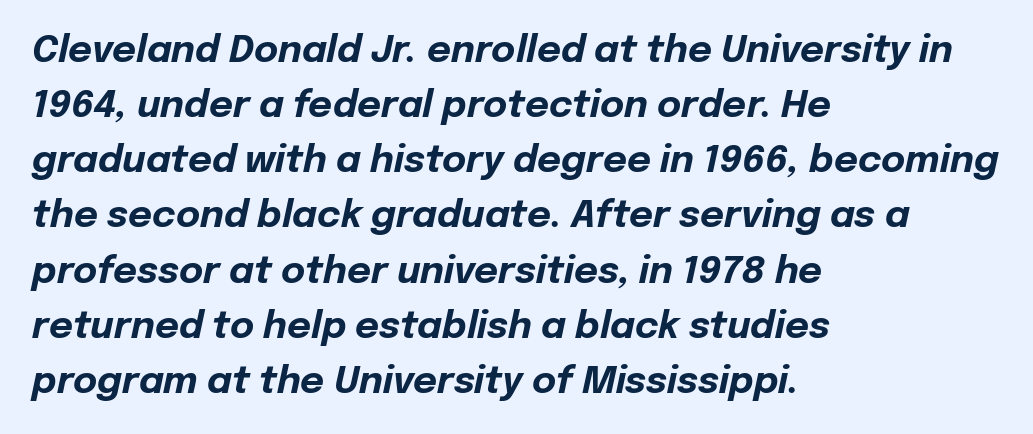
{"italic": "yes", "lean": "right", "slant_degrees": 12, "bold": "yes", "weight": "bold", "width": "normal", "stroke_contrast": "low", "x_height": "medium", "monospaced": "no", "underline": "no", "align": "left", "line_spacing": "normal", "line_spacing_ratio": 1.49, "letter_spacing": "normal", "letter_spacing_em": 0.0, "glyph_px": 37}
